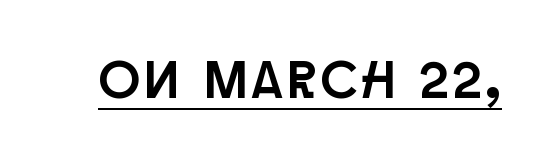
The image shows 54 px condensed sans-serif type, upright; set underlined; low stroke contrast and a large x-height.
